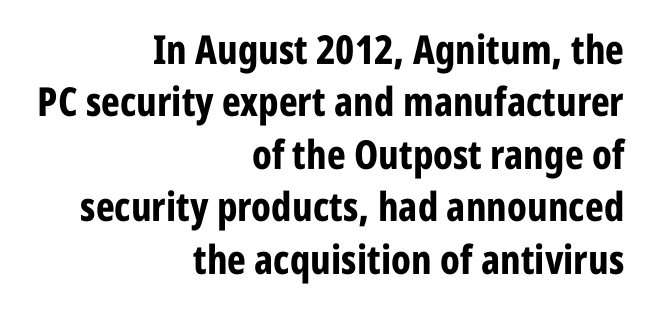
Q: Is the text bold? A: Yes.
Q: Is the text italic (slanted)? A: No, it is upright.
Q: Is the typeface a serif or a sans-serif typeface? A: Sans-serif.
Q: Is the text underlined? A: No.
Q: How is the paragraph aligned? A: Right-aligned.
Q: Is the spacing between letters normal or unusually wide? A: Normal.
Q: Is the spacing between lines tight, normal or loose? A: Normal.
Q: Width (condensed, normal, or wide)? A: Condensed.
Q: Stroke contrast? A: Low.
Q: x-height? A: Large.
Q: Monospaced? A: No.
